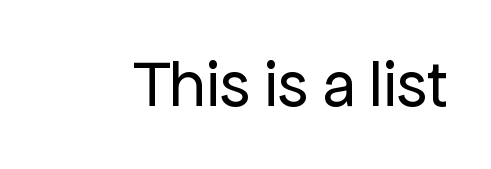
The image shows 66 px regular-weight sans-serif type, upright; set normal letter spacing, not underlined; low stroke contrast and a medium x-height.
